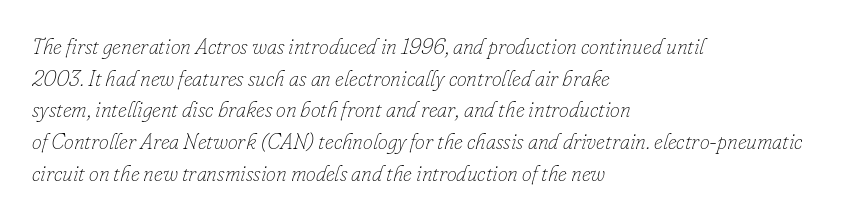
{"italic": "yes", "lean": "right", "slant_degrees": 16, "bold": "no", "underline": "no", "align": "left", "line_spacing": "normal", "line_spacing_ratio": 1.44, "letter_spacing": "normal", "letter_spacing_em": 0.0, "glyph_px": 22}
